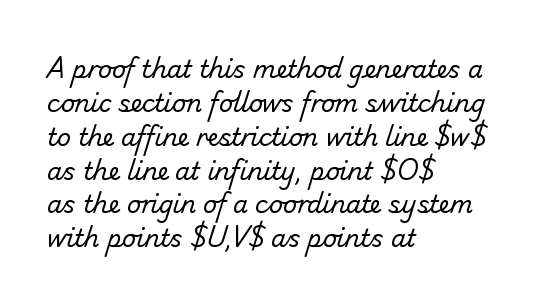
Q: Is the text bold? A: No.
Q: Is the text underlined? A: No.
Q: How is the paragraph aligned? A: Left-aligned.
Q: Is the spacing between letters normal or unusually wide? A: Normal.
Q: Is the spacing between lines tight, normal or loose? A: Normal.
